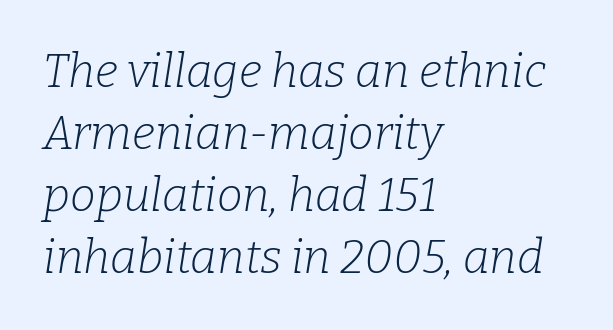
{"serif": "yes", "italic": "yes", "lean": "right", "slant_degrees": 9, "bold": "no", "weight": "light", "width": "normal", "stroke_contrast": "low", "x_height": "medium", "monospaced": "no", "underline": "no", "align": "left", "line_spacing": "normal", "line_spacing_ratio": 1.35, "letter_spacing": "normal", "letter_spacing_em": 0.0, "glyph_px": 46}
